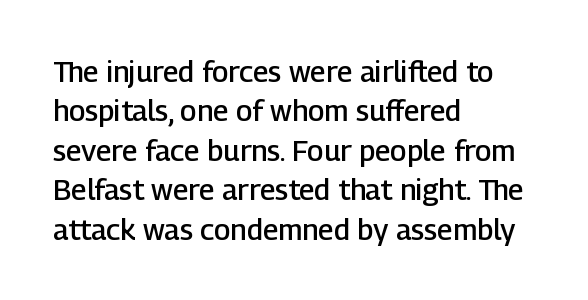
{"serif": "no", "italic": "no", "bold": "semi", "weight": "semibold", "width": "normal", "stroke_contrast": "low", "x_height": "medium", "monospaced": "no", "underline": "no", "align": "left", "line_spacing": "normal", "line_spacing_ratio": 1.36, "letter_spacing": "normal", "letter_spacing_em": 0.0, "glyph_px": 29}
